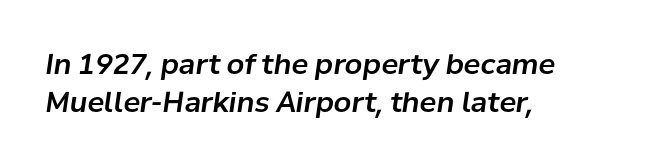
{"italic": "yes", "lean": "right", "slant_degrees": 8, "width": "normal", "stroke_contrast": "low", "x_height": "medium", "monospaced": "no", "underline": "no", "align": "left", "line_spacing": "normal", "line_spacing_ratio": 1.36, "letter_spacing": "normal", "letter_spacing_em": 0.0, "glyph_px": 28}
